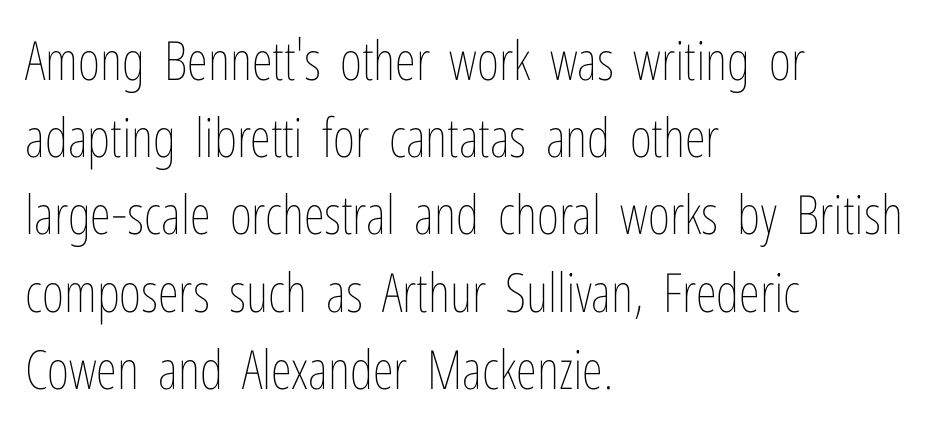
Look at the tracking — it's just the regular setting, nothing added. Looks like regular typesetting: each glyph gets only the width it needs. Regarding leading, the lines here are spaced in the standard way. Weight class: somewhere from thin through regular.
